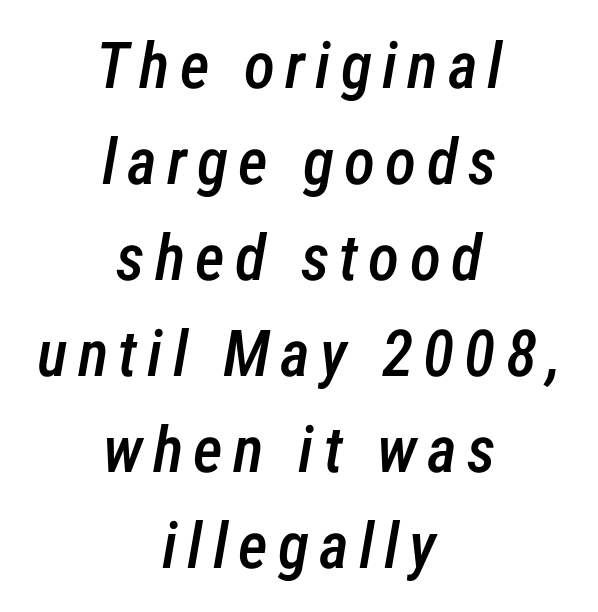
The image shows 64 px semibold, condensed type, italic (leaning right); set centered, normal line spacing (1.5x), not underlined; low stroke contrast and a medium x-height.
